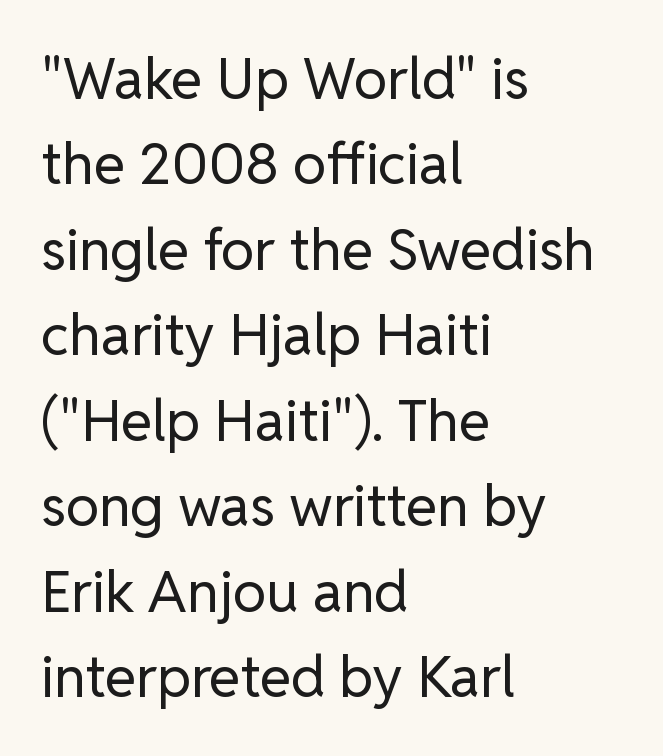
Q: Is the text bold? A: No.
Q: Is the text italic (slanted)? A: No, it is upright.
Q: Is the typeface a serif or a sans-serif typeface? A: Sans-serif.
Q: Is the text underlined? A: No.
Q: How is the paragraph aligned? A: Left-aligned.
Q: Is the spacing between letters normal or unusually wide? A: Normal.
Q: Is the spacing between lines tight, normal or loose? A: Normal.
Q: Width (condensed, normal, or wide)? A: Normal.
Q: Stroke contrast? A: Low.
Q: x-height? A: Medium.
Q: Monospaced? A: No.
